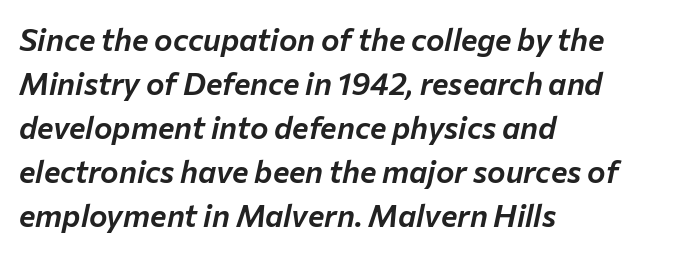
The image shows 31 px text type, italic (leaning right); set left-aligned, normal line spacing (1.42x), normal letter spacing, not underlined; low stroke contrast and a medium x-height.
